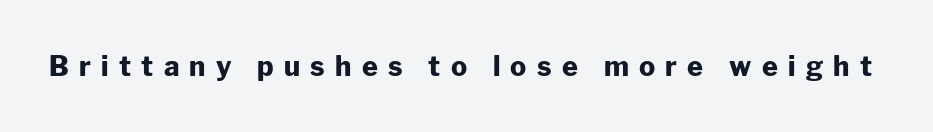
The image shows 27 px bold type, upright; set unusually wide letter spacing (+0.38 em), not underlined.
